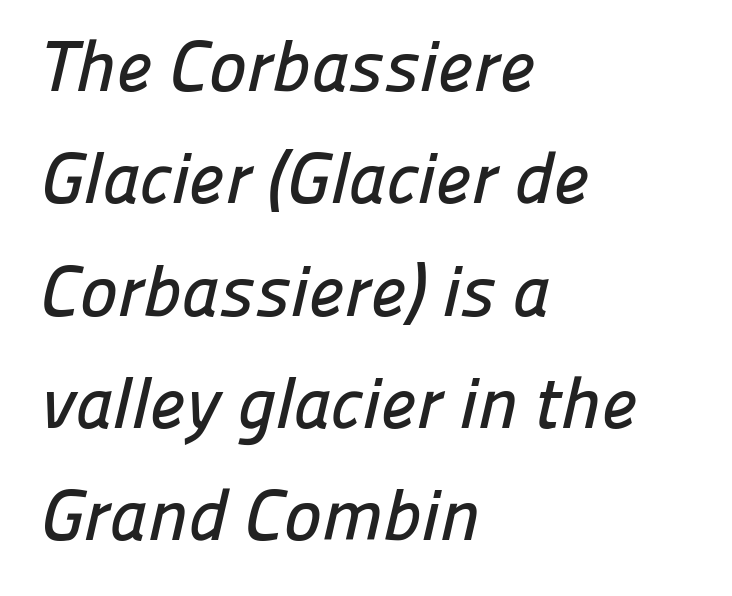
Q: Is the typeface a serif or a sans-serif typeface? A: Sans-serif.
Q: Is the text underlined? A: No.
Q: How is the paragraph aligned? A: Left-aligned.
Q: Is the spacing between letters normal or unusually wide? A: Normal.
Q: Is the spacing between lines tight, normal or loose? A: Normal.
Q: Width (condensed, normal, or wide)? A: Normal.
Q: Stroke contrast? A: Low.
Q: x-height? A: Medium.
Q: Monospaced? A: No.
